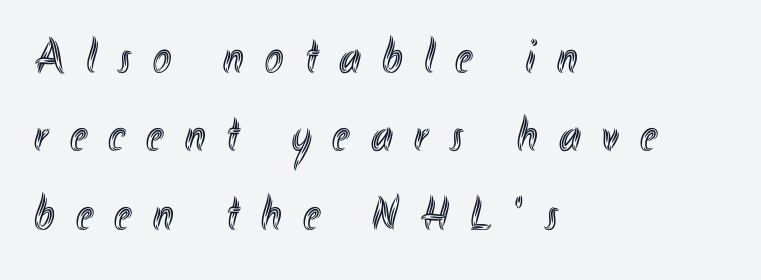
Any mark beneath the type? The region is blank. Where is the straight margin? On the left. Caption: expanded tracking, letters set apart.
